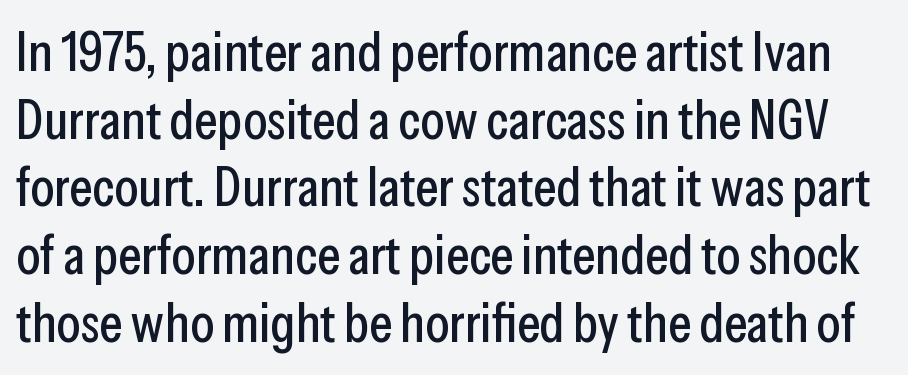
The image shows 55 px condensed sans-serif type, upright; set line spacing 1.23x, normal letter spacing, not underlined; low stroke contrast and a medium x-height.
